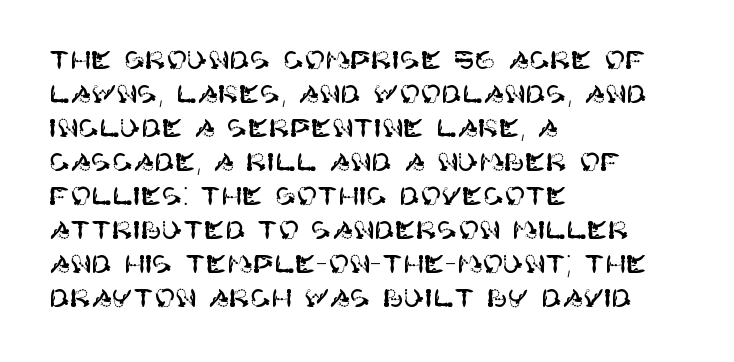
These lines were composed using upright roman letters. Line beginnings align vertically; line endings do not. Quick note: underline off. Nobody touched the tracking dial on this one. Leading matches the norm, producing a regular column.
